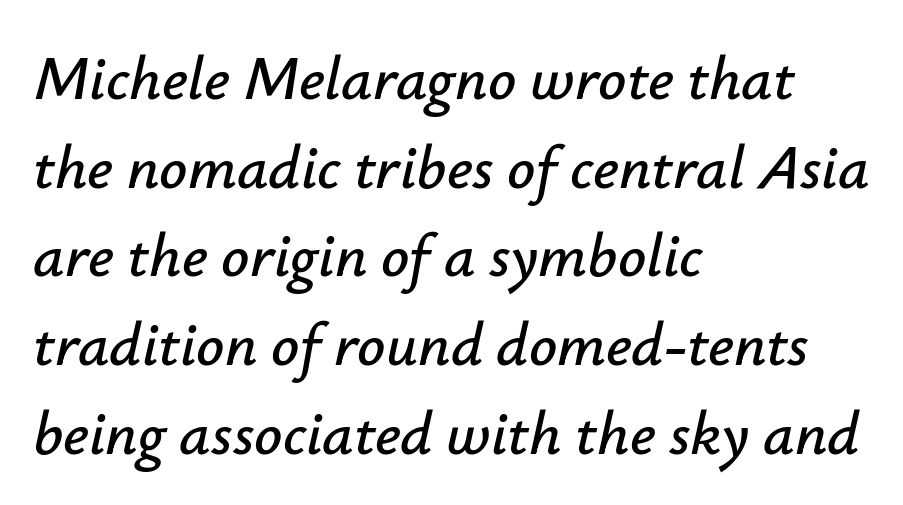
Q: Is the text italic (slanted)? A: Yes, it leans right by about 12 degrees.
Q: Is the text underlined? A: No.
Q: How is the paragraph aligned? A: Left-aligned.
Q: Is the spacing between letters normal or unusually wide? A: Normal.
Q: Is the spacing between lines tight, normal or loose? A: Normal.
Q: Width (condensed, normal, or wide)? A: Normal.
Q: Stroke contrast? A: Low.
Q: x-height? A: Small.
Q: Monospaced? A: No.
